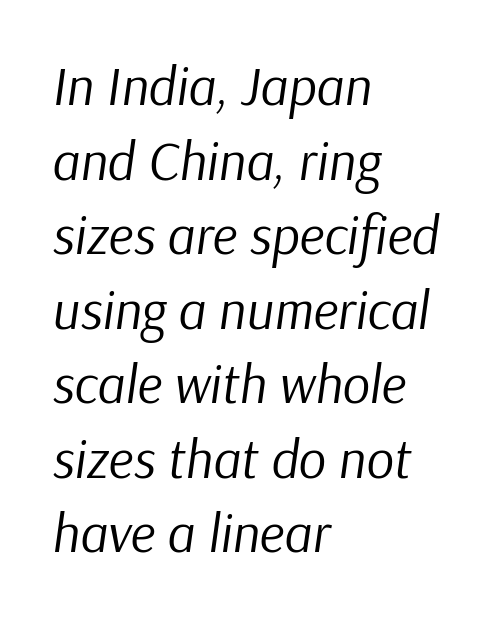
Leading: standard. In terms of posture, this sample is oblique. A quiet, ordinary-to-light weight characterises the typeface. Alignment: flush left. Type without underlining.
